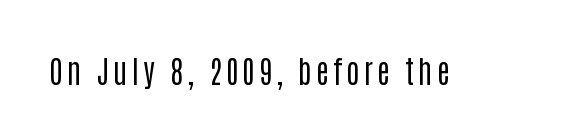
A typesetter would label this face a sans. Posture: straight, roman, zero tilt. Proportional: the letters do not fall into vertical columns. Unbolded letterforms with no extra heft. The space directly below the letters is spotless.
